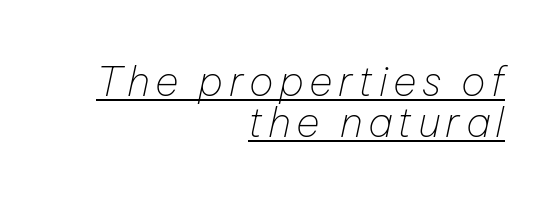
The image shows 41 px thin type, italic (leaning right); set right-aligned, tight line spacing (0.99x), underlined; low stroke contrast and a medium x-height.
